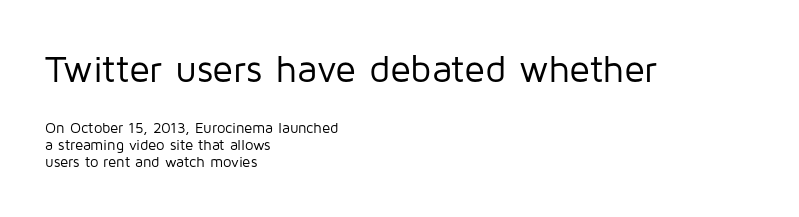
The typesetting does not lean heavy: it is not bold. The ragged edge is on the right, which tells us the setting is flush left. The face used here is proportionally spaced, like ordinary book or web type. A sans-serif font was chosen for this passage. The glyphs are unaccompanied by any horizontal stroke below them.
